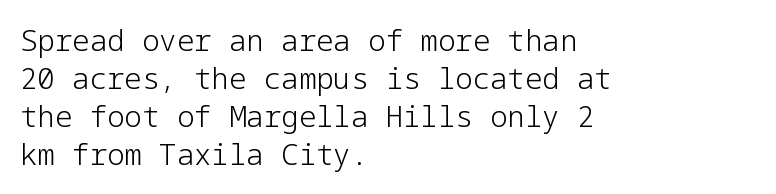
Q: Is the text bold? A: No.
Q: Is the text italic (slanted)? A: No, it is upright.
Q: Is the typeface a serif or a sans-serif typeface? A: Sans-serif.
Q: Is the text underlined? A: No.
Q: How is the paragraph aligned? A: Left-aligned.
Q: Is the spacing between letters normal or unusually wide? A: Normal.
Q: Is the spacing between lines tight, normal or loose? A: Normal.
Q: Width (condensed, normal, or wide)? A: Normal.
Q: Stroke contrast? A: Low.
Q: x-height? A: Medium.
